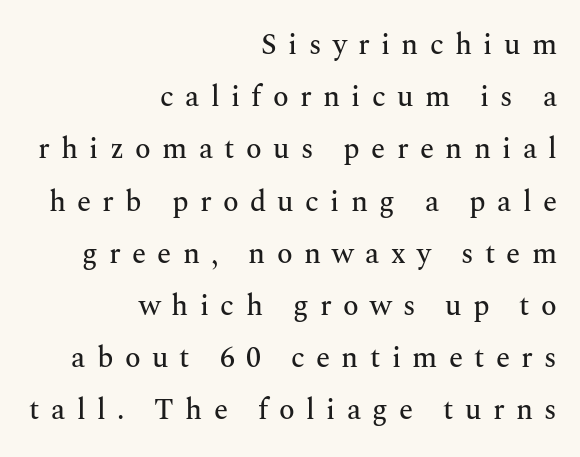
Q: Is the text italic (slanted)? A: No, it is upright.
Q: Is the typeface a serif or a sans-serif typeface? A: Serif.
Q: Is the text underlined? A: No.
Q: How is the paragraph aligned? A: Right-aligned.
Q: Is the spacing between letters normal or unusually wide? A: Unusually wide.
Q: Width (condensed, normal, or wide)? A: Normal.
Q: Stroke contrast? A: Medium.
Q: x-height? A: Medium.
Q: Monospaced? A: No.
